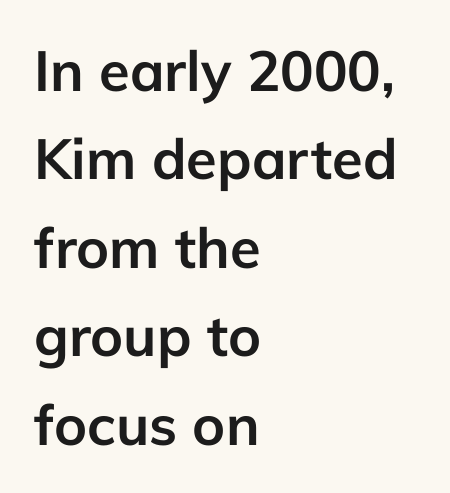
{"serif": "no", "italic": "no", "bold": "yes", "weight": "semibold", "width": "normal", "stroke_contrast": "low", "x_height": "medium", "monospaced": "no", "underline": "no", "align": "left", "line_spacing": "normal", "line_spacing_ratio": 1.58, "letter_spacing": "normal", "letter_spacing_em": 0.0, "glyph_px": 56}
